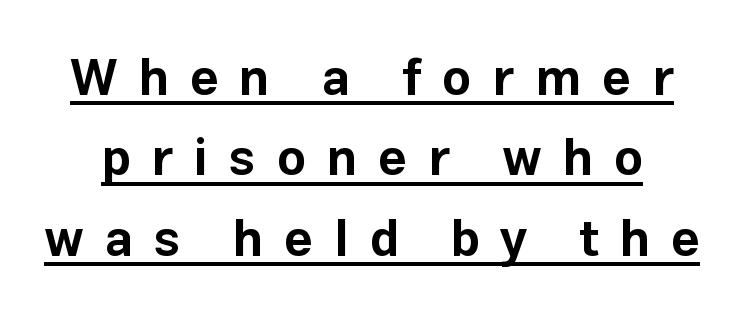
The typesetting leans heavy: a genuine bold. The designer went with a sans here, leaving each stem footless. Tall strokes in this sample are plumb rather than angled. Honestly, the underline is the first thing you notice here. Does extra space separate the letters? Yes, quite a lot of it. Whoever set this chose a conventional vertical rhythm.
